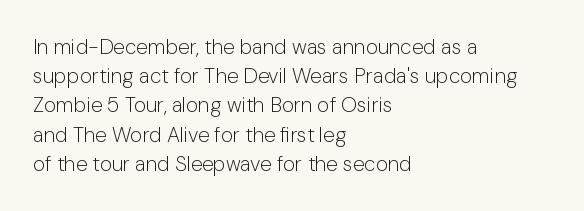
Tracking here is standard; glyphs follow each other at the usual distance. Heft: none added — not bold. These lines are set flush left with a ragged right edge. The letters stand straight up with perfectly vertical stems. Has an underline been added? It has not.
